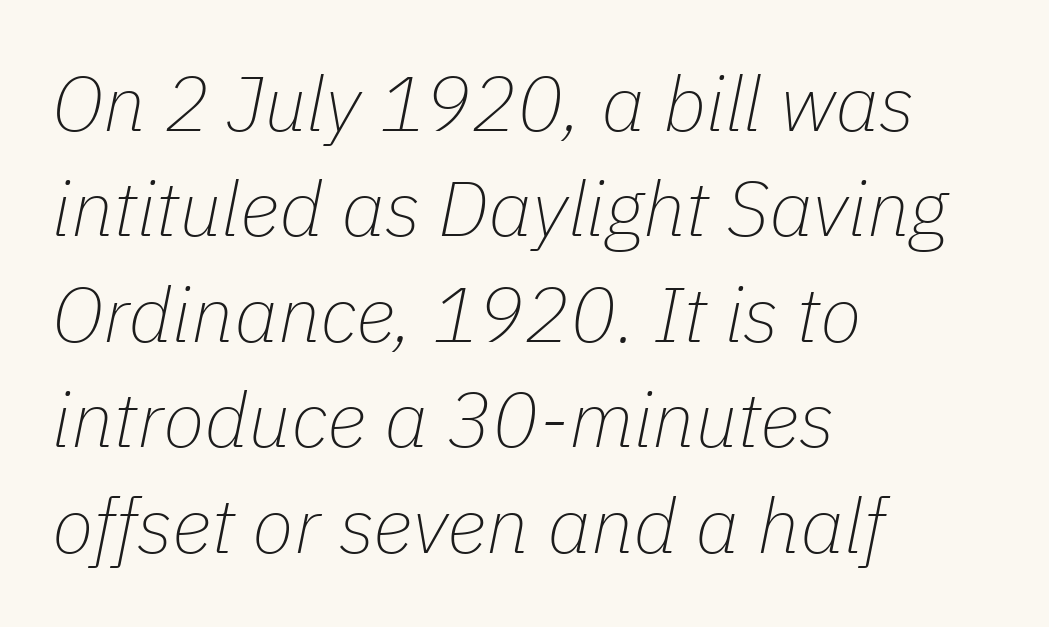
{"italic": "yes", "lean": "right", "slant_degrees": 11, "bold": "no", "weight": "thin", "width": "normal", "stroke_contrast": "low", "x_height": "medium", "monospaced": "no", "underline": "no", "align": "left", "line_spacing": "normal", "line_spacing_ratio": 1.37, "letter_spacing": "normal", "letter_spacing_em": 0.0, "glyph_px": 77}
